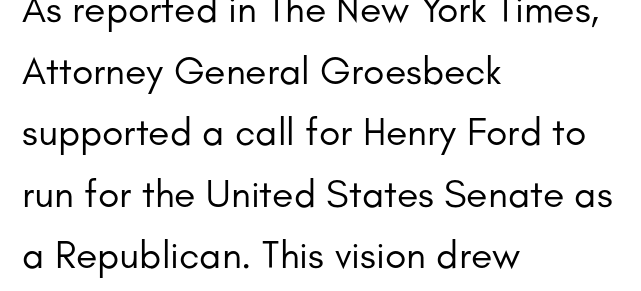
The image shows 39 px regular-weight sans-serif type, upright; set left-aligned, normal line spacing (1.58x), normal letter spacing, not underlined; low stroke contrast and a small x-height.
